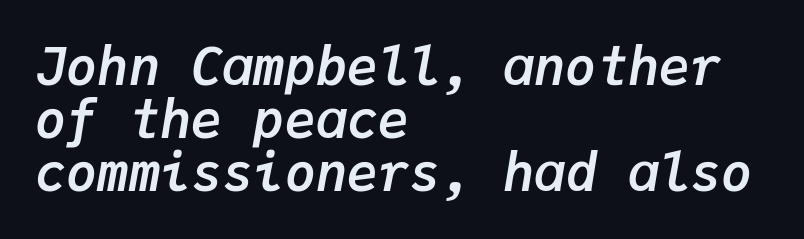
{"italic": "yes", "lean": "right", "slant_degrees": 9, "bold": "yes", "weight": "semibold", "width": "normal", "stroke_contrast": "low", "x_height": "medium", "monospaced": "yes", "underline": "no", "align": "left", "line_spacing": "tight", "line_spacing_ratio": 1.02, "letter_spacing": "normal", "letter_spacing_em": 0.0, "glyph_px": 52}
